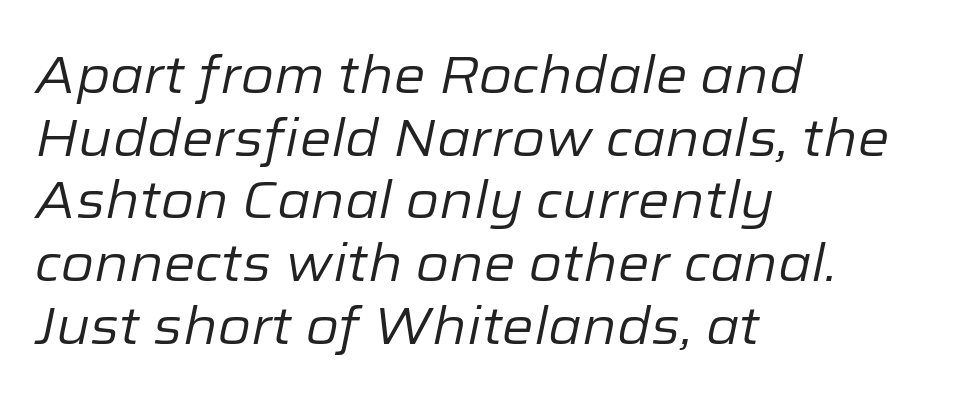
{"italic": "yes", "lean": "right", "slant_degrees": 12, "bold": "no", "weight": "regular", "width": "normal", "stroke_contrast": "low", "x_height": "medium", "monospaced": "no", "underline": "no", "align": "left", "line_spacing_ratio": 1.23, "letter_spacing": "normal", "letter_spacing_em": 0.0, "glyph_px": 51}
